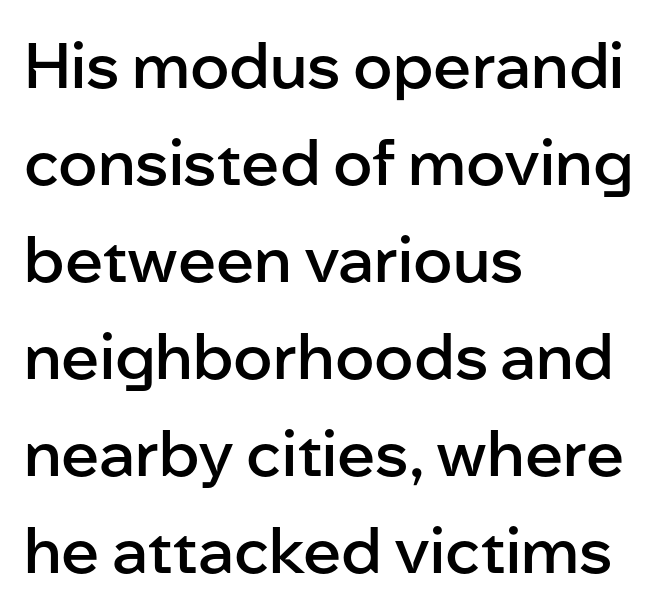
No feet cap the strokes, marking this as sans-serif type. This rendering features lettering with no underline. Is the block centered? No — it sits flush against the left margin. Each letter keeps its own natural width here, so spacing adapts to shape. The letters sit at their default tracking, neither squeezed nor spread.
